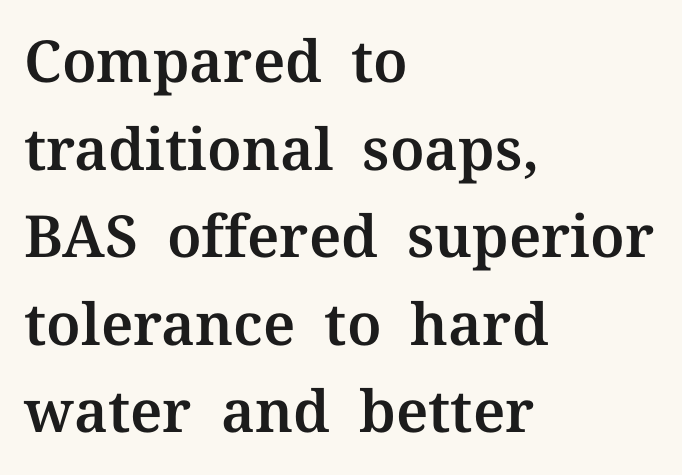
{"serif": "yes", "italic": "no", "width": "normal", "stroke_contrast": "medium", "x_height": "medium", "monospaced": "no", "underline": "no", "align": "left", "line_spacing": "normal", "line_spacing_ratio": 1.51, "letter_spacing": "normal", "letter_spacing_em": 0.0, "glyph_px": 58}
